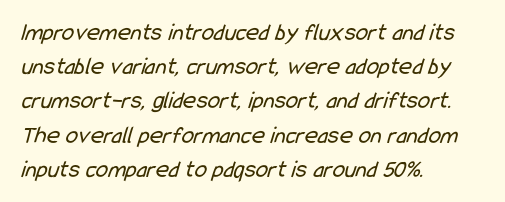
Q: Is the text bold? A: No.
Q: Is the text underlined? A: No.
Q: How is the paragraph aligned? A: Left-aligned.
Q: Is the spacing between letters normal or unusually wide? A: Normal.
Q: Is the spacing between lines tight, normal or loose? A: Normal.
